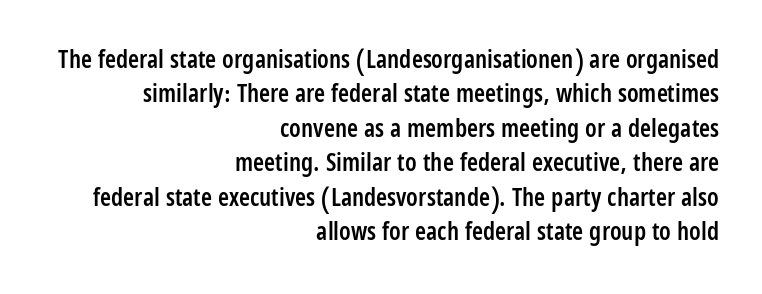
The image shows 25 px text type, upright; set right-aligned, normal line spacing (1.38x), normal letter spacing, not underlined.
